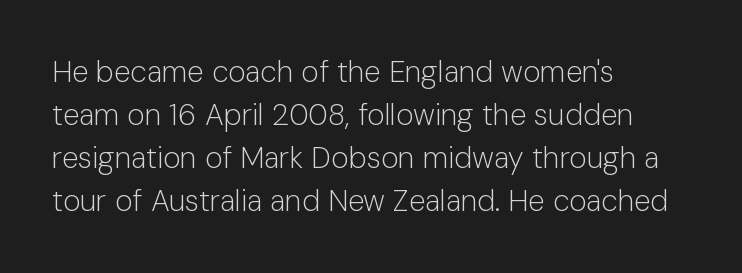
{"serif": "no", "italic": "no", "bold": "no", "weight": "light", "width": "normal", "stroke_contrast": "low", "x_height": "medium", "monospaced": "no", "underline": "no", "align": "left", "line_spacing": "normal", "line_spacing_ratio": 1.43, "letter_spacing": "normal", "letter_spacing_em": 0.0, "glyph_px": 30}
